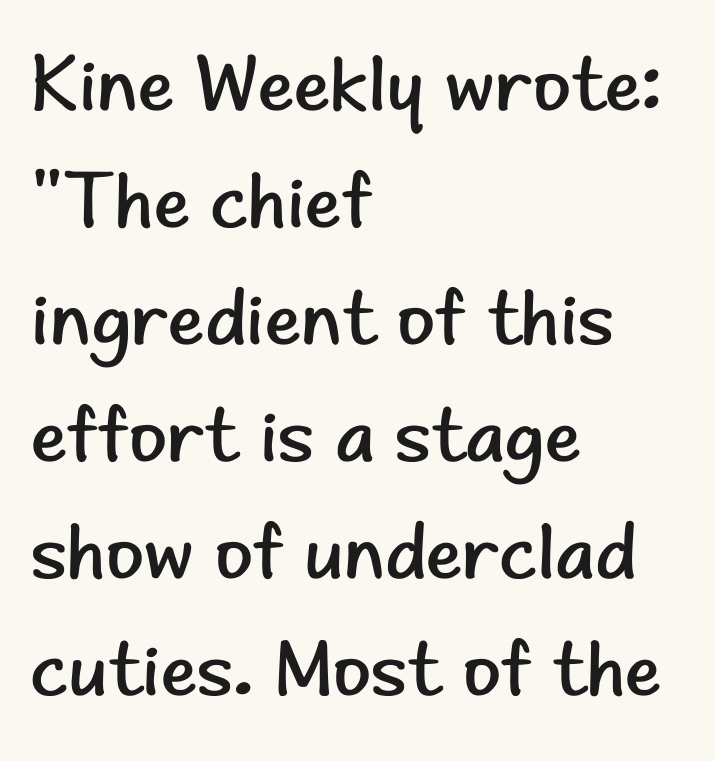
Q: Is the text bold? A: No.
Q: Is the text italic (slanted)? A: No, it is upright.
Q: Is the typeface a serif or a sans-serif typeface? A: Sans-serif.
Q: Is the text underlined? A: No.
Q: How is the paragraph aligned? A: Left-aligned.
Q: Is the spacing between letters normal or unusually wide? A: Normal.
Q: Is the spacing between lines tight, normal or loose? A: Normal.
Q: Width (condensed, normal, or wide)? A: Normal.
Q: Stroke contrast? A: Low.
Q: x-height? A: Small.
Q: Monospaced? A: No.
